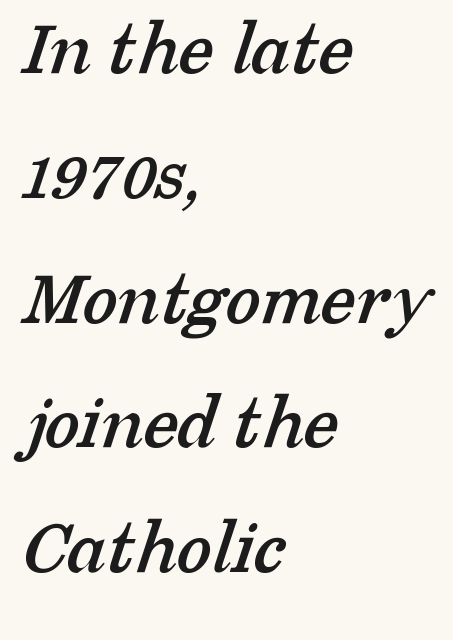
{"serif": "yes", "width": "normal", "stroke_contrast": "low", "x_height": "medium", "monospaced": "no", "underline": "no", "align": "left", "line_spacing": "normal", "line_spacing_ratio": 1.56, "letter_spacing": "normal", "letter_spacing_em": 0.0, "glyph_px": 80}
